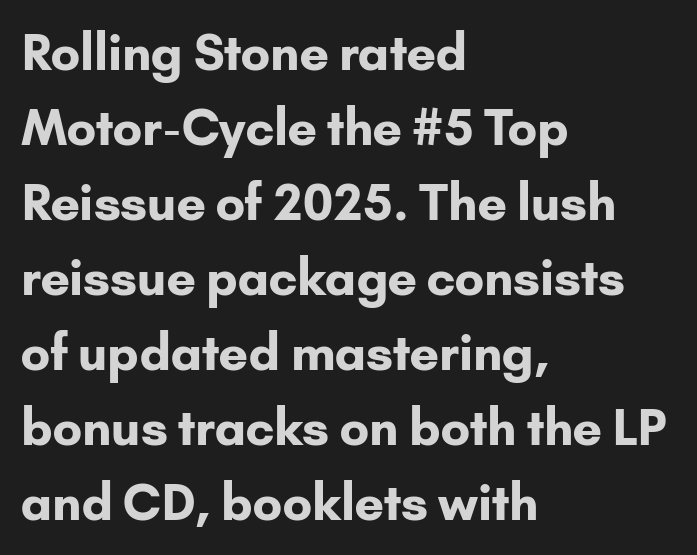
The image shows 49 px bold sans-serif type, upright; set left-aligned, normal line spacing (1.53x), normal letter spacing, not underlined; low stroke contrast and a small x-height.
